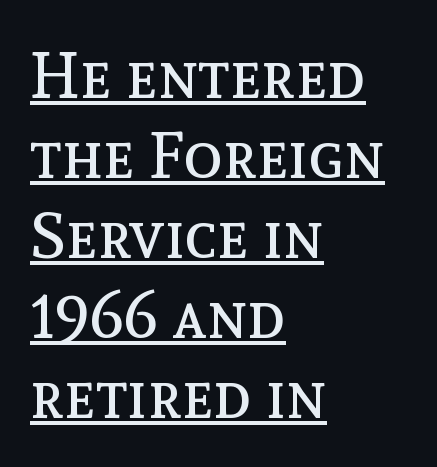
The image shows 65 px regular-weight type, upright; set left-aligned, line spacing 1.23x, normal letter spacing, underlined; a medium x-height.
